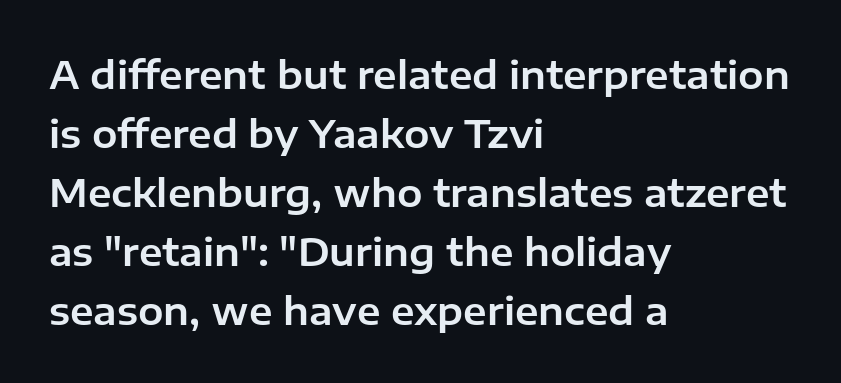
Q: Is the text italic (slanted)? A: No, it is upright.
Q: Is the typeface a serif or a sans-serif typeface? A: Sans-serif.
Q: Is the text underlined? A: No.
Q: How is the paragraph aligned? A: Left-aligned.
Q: Is the spacing between letters normal or unusually wide? A: Normal.
Q: Is the spacing between lines tight, normal or loose? A: Normal.
Q: Width (condensed, normal, or wide)? A: Normal.
Q: Stroke contrast? A: Low.
Q: x-height? A: Medium.
Q: Monospaced? A: No.
